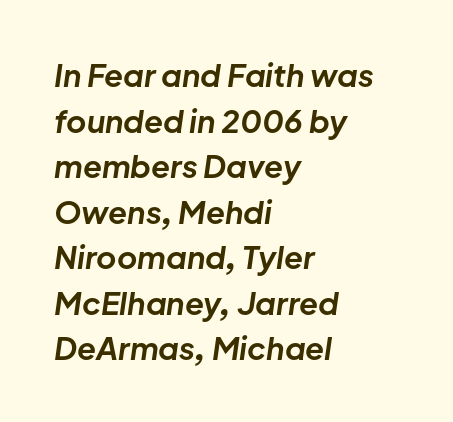
The image shows 31 px bold type, italic (leaning right); set left-aligned, normal line spacing (1.47x), normal letter spacing, not underlined; low stroke contrast and a medium x-height.
